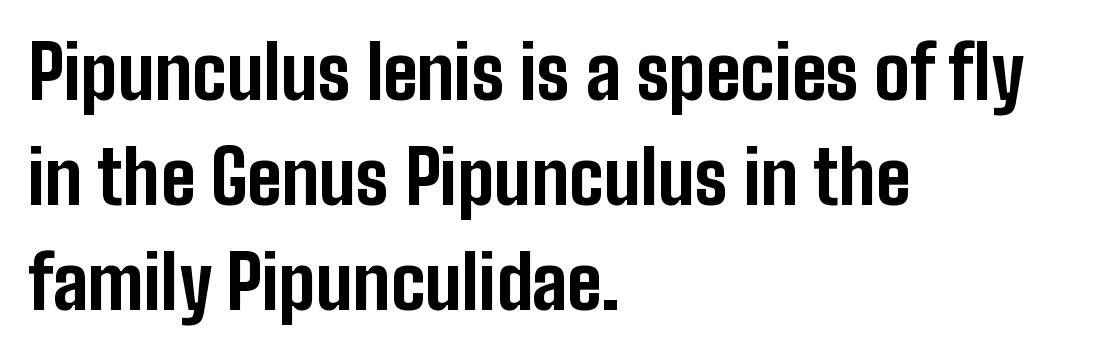
The image shows 73 px bold, condensed sans-serif type, upright; set left-aligned, normal line spacing (1.44x), normal letter spacing, not underlined; low stroke contrast and a medium x-height.
